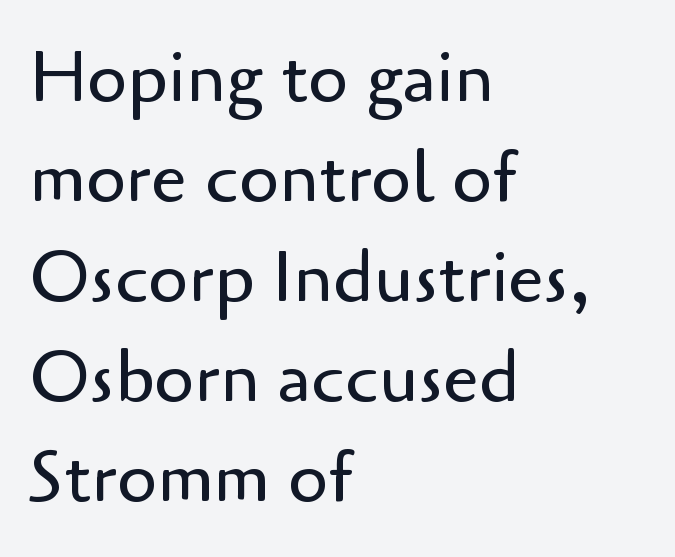
The image shows 72 px regular-weight sans-serif type, upright; set left-aligned, normal line spacing (1.39x), normal letter spacing, not underlined; low stroke contrast and a small x-height.
